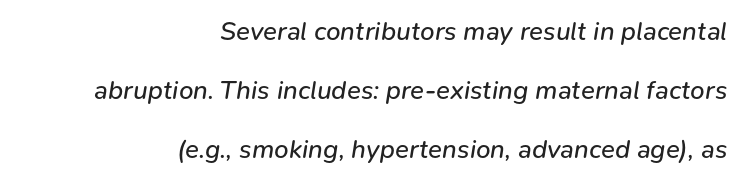
Glyph-to-glyph distance matches everyday printed text. Decoration check: the copy has no underline. What's the leading like? Stretched, with rows far apart. Is the block centered? No — it sits flush against the right margin. The letters are slanted; this is an italic face.
